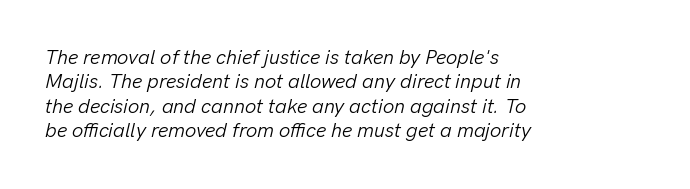
{"italic": "yes", "lean": "right", "slant_degrees": 13, "bold": "no", "underline": "no", "align": "left", "line_spacing_ratio": 1.22, "letter_spacing": "normal", "letter_spacing_em": 0.0, "glyph_px": 20}
